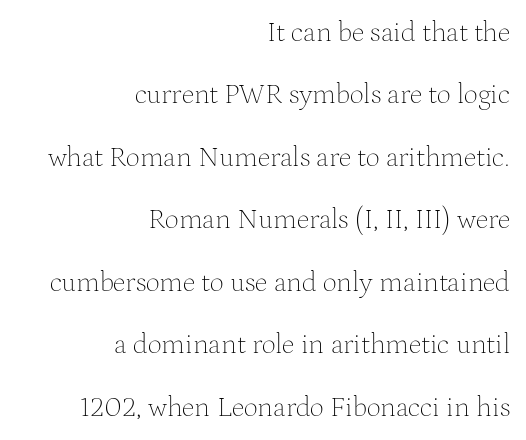
Reading down the column, the eye jumps a long way to each next line. Underlining? Definitely not there. Is the block centered? No — it sits flush against the right margin. Is the stroke heavy? The answer is a plain regular-or-lighter. When letters stand straight like this, we call the style roman or upright. The tracking reads as untouched default to a designer's eye.
